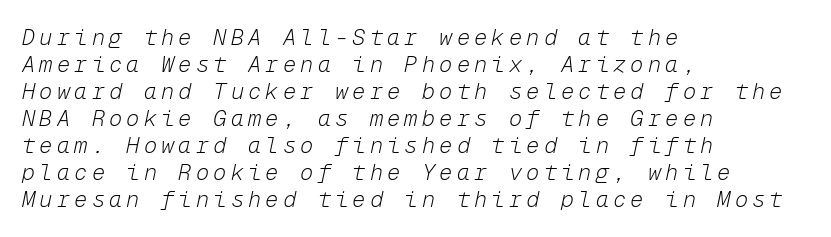
Q: Is the text bold? A: No.
Q: Is the text italic (slanted)? A: Yes, it leans right by about 12 degrees.
Q: Is the text underlined? A: No.
Q: How is the paragraph aligned? A: Left-aligned.
